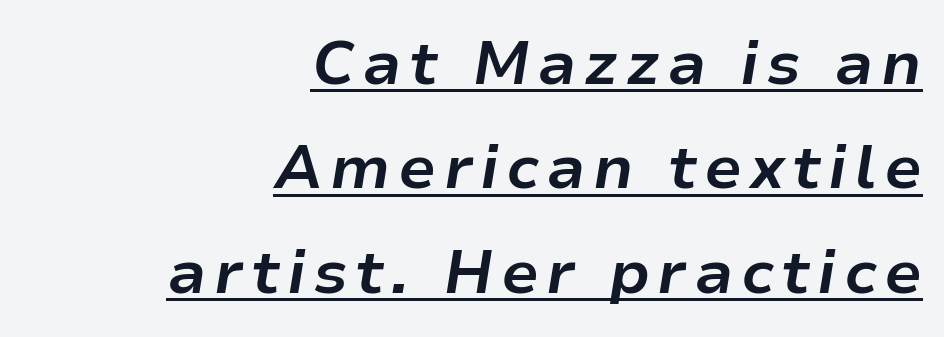
{"italic": "yes", "lean": "right", "slant_degrees": 9, "bold": "yes", "weight": "bold", "width": "normal", "stroke_contrast": "low", "x_height": "medium", "monospaced": "no", "underline": "yes", "align": "right", "line_spacing_ratio": 1.71, "glyph_px": 61}
